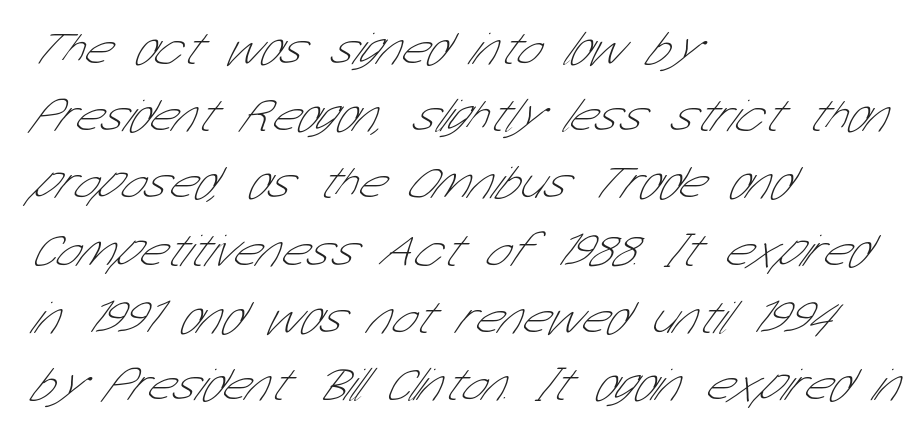
A typesetter would call this proportional, since set widths differ per character. Caption: multi-line text, flush left, ragged right. Line spacing here is normal. Weight class: somewhere from thin through regular.
